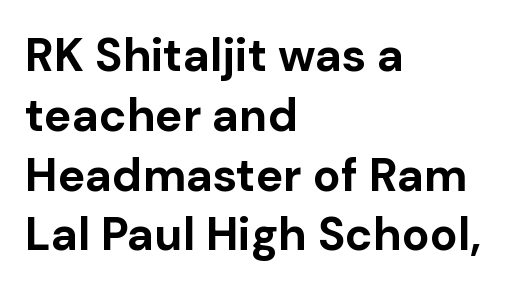
Is the letter spacing exaggerated? No — it looks like the ordinary default. Reading down the block, your eye returns to a fixed left position each line. Proportional: the letters do not fall into vertical columns. A typesetter would call this leading conventional body-copy spacing. The characters display no serif detailing; their extremities are plain.
